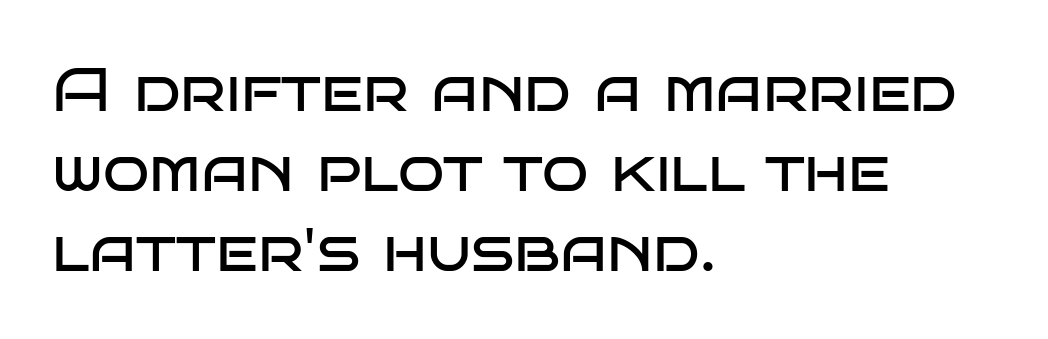
{"serif": "no", "italic": "no", "bold": "no", "weight": "regular", "width": "wide", "stroke_contrast": "low", "x_height": "large", "monospaced": "no", "underline": "no", "align": "left", "line_spacing": "normal", "line_spacing_ratio": 1.31, "letter_spacing": "normal", "letter_spacing_em": 0.0, "glyph_px": 61}
